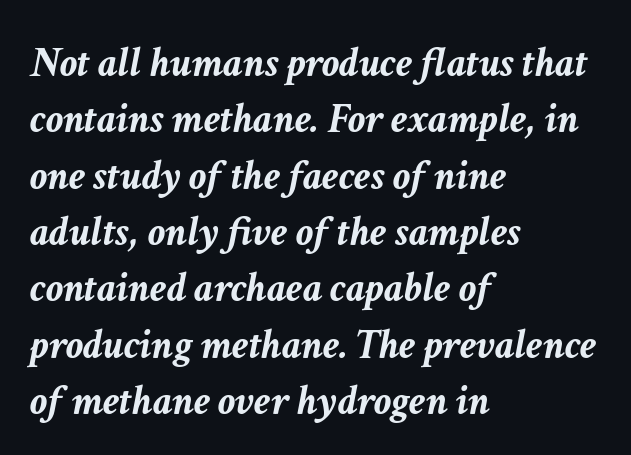
The image shows 43 px semibold type, italic (leaning right); set left-aligned, normal line spacing (1.31x), normal letter spacing, not underlined; low stroke contrast and a medium x-height.
